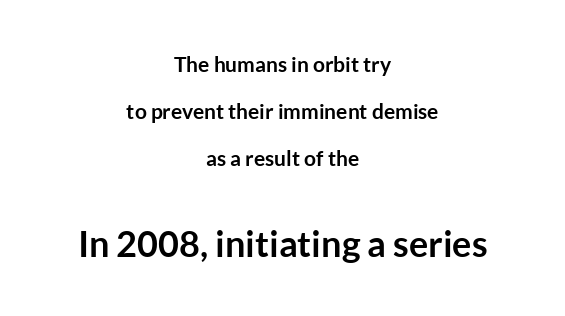
{"serif": "no", "italic": "no", "bold": "yes", "weight": "semibold", "width": "normal", "stroke_contrast": "low", "x_height": "medium", "monospaced": "no", "underline": "no", "align": "center", "line_spacing": "loose", "line_spacing_ratio": 2.25, "letter_spacing": "normal", "letter_spacing_em": 0.0, "larger_block": "second", "size_ratio": 1.71, "glyph_px": 36}
